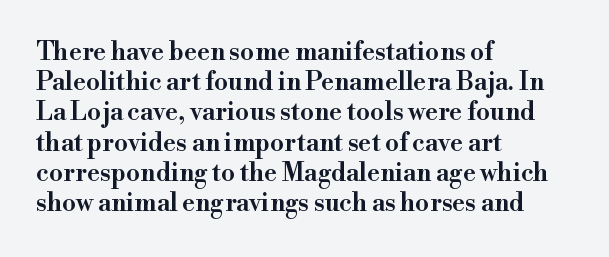
{"italic": "no", "bold": "semi", "underline": "no", "align": "left", "line_spacing_ratio": 1.21, "letter_spacing": "normal", "letter_spacing_em": 0.0, "glyph_px": 25}
